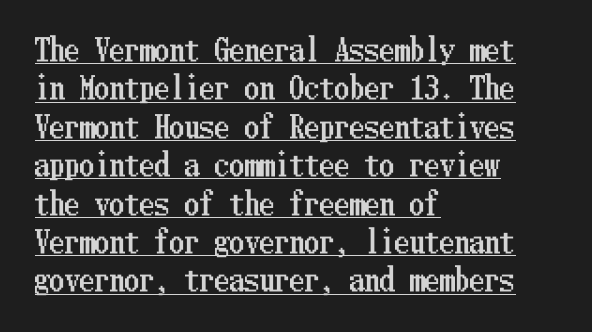
The type sits square on the baseline with zero lean. The letterforms sit shoulder to shoulder at normal distance. A continuous stroke trails under the words, as in a hyperlink. Where is the straight margin? On the left.
